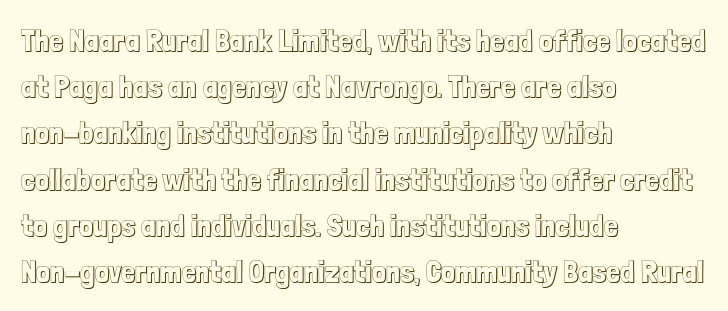
{"italic": "no", "width": "condensed", "x_height": "medium", "monospaced": "no", "underline": "no", "align": "left", "line_spacing": "normal", "line_spacing_ratio": 1.49, "letter_spacing": "normal", "letter_spacing_em": 0.0, "glyph_px": 31}
